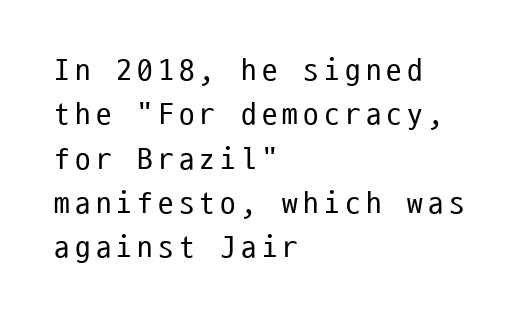
The image shows 31 px regular-weight, condensed sans-serif type, upright, monospaced; set left-aligned, normal line spacing (1.43x), not underlined; low stroke contrast and a medium x-height.
